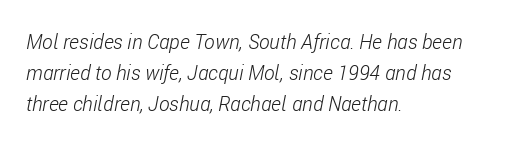
The block of text has a typical density, with ordinary space between rows. The letterforms sit at book weight or below. Glyph-to-glyph distance matches everyday printed text. There's an unmistakable incline to the writing here.
